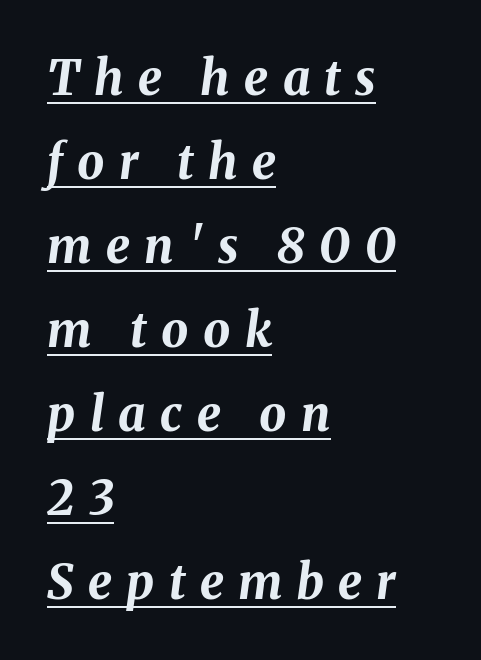
A continuous stroke trails under the words, as in a hyperlink. An italicized treatment has been applied to the whole sample. Typeset ragged right — the left edge is the straight one. Note the varied advance widths — an 'i' is clearly narrower than an 'm'. Between one letter and the next there's a generous, obvious gap. These lines carry a lot of weight — the face is fully bold.
